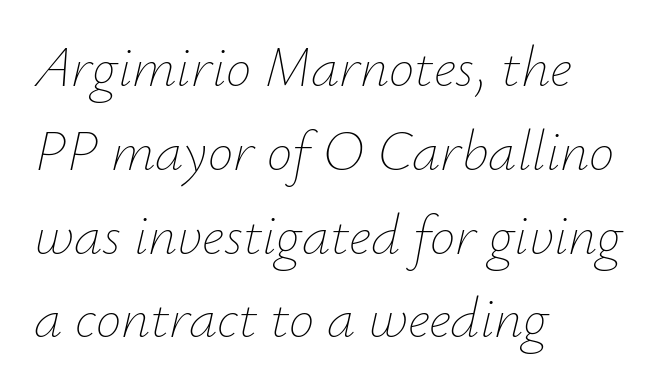
Nobody drew a line under any word here. Each stroke keeps to a modest, everyday thickness or less. This sample keeps an unexceptional amount of space between lines. Short and long lines alike share a common starting point at left. Is this a fixed-width face? No — the glyphs have proportional, varying widths. Every character sits at an angle, as italics do.
